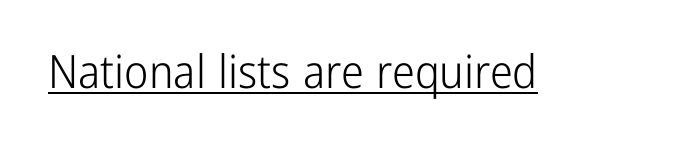
The image shows 46 px light, condensed sans-serif type, upright; set normal letter spacing, underlined; low stroke contrast and a medium x-height.
